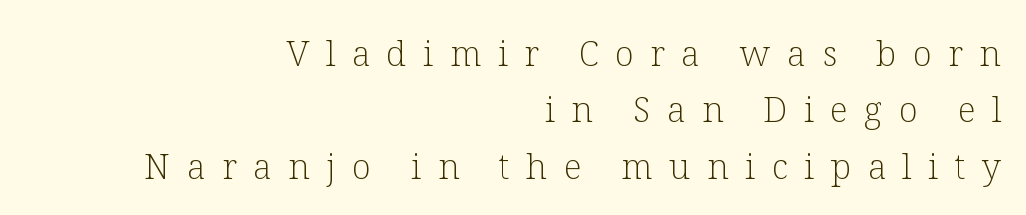
Q: Is the text bold? A: No.
Q: Is the text italic (slanted)? A: No, it is upright.
Q: Is the typeface a serif or a sans-serif typeface? A: Serif.
Q: Is the text underlined? A: No.
Q: How is the paragraph aligned? A: Right-aligned.
Q: Is the spacing between letters normal or unusually wide? A: Unusually wide.
Q: Is the spacing between lines tight, normal or loose? A: Normal.
Q: Width (condensed, normal, or wide)? A: Normal.
Q: Stroke contrast? A: Low.
Q: x-height? A: Medium.
Q: Monospaced? A: No.
